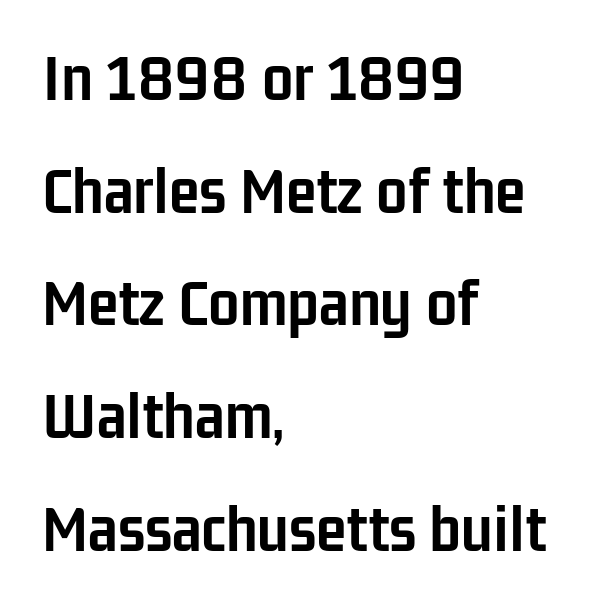
{"serif": "no", "italic": "no", "bold": "yes", "weight": "semibold", "width": "condensed", "stroke_contrast": "low", "x_height": "medium", "monospaced": "no", "underline": "no", "align": "left", "line_spacing": "normal", "line_spacing_ratio": 1.61, "letter_spacing": "normal", "letter_spacing_em": 0.0, "glyph_px": 70}
